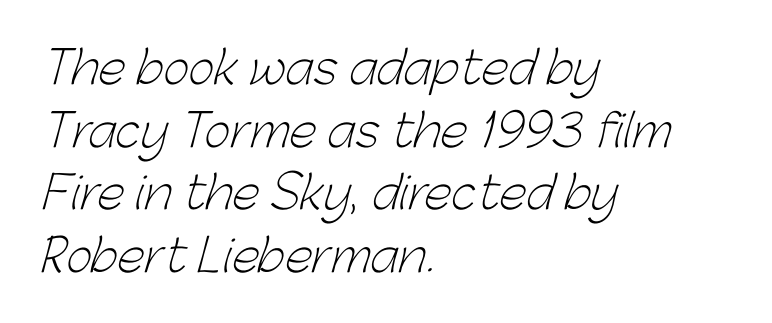
The image shows 45 px light sans-serif type; set left-aligned, normal line spacing (1.39x), normal letter spacing, not underlined; low stroke contrast and a medium x-height.
